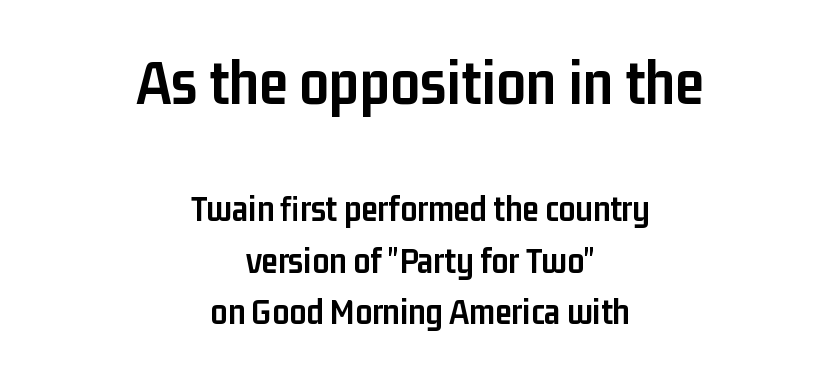
The letterforms sit shoulder to shoulder at normal distance. The more generous point size was reserved for the upper chunk. A dark, heavy texture on the line: the type is bold. Underlining? Definitely not there. Classification — sans serif.
